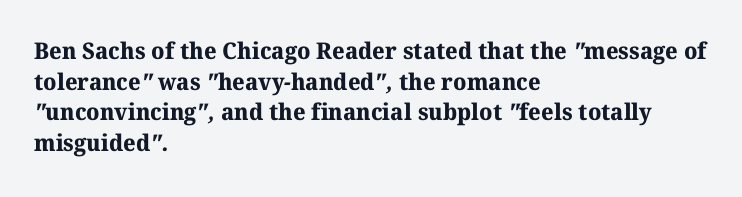
The designer left line spacing at the default. What stands out about the letter spacing? Nothing — it is the standard amount. The rendering uses a bold face; every stroke is thick and dark. Casual observation: everything's shoved over to the left. The foot of each line stays bare and open.
